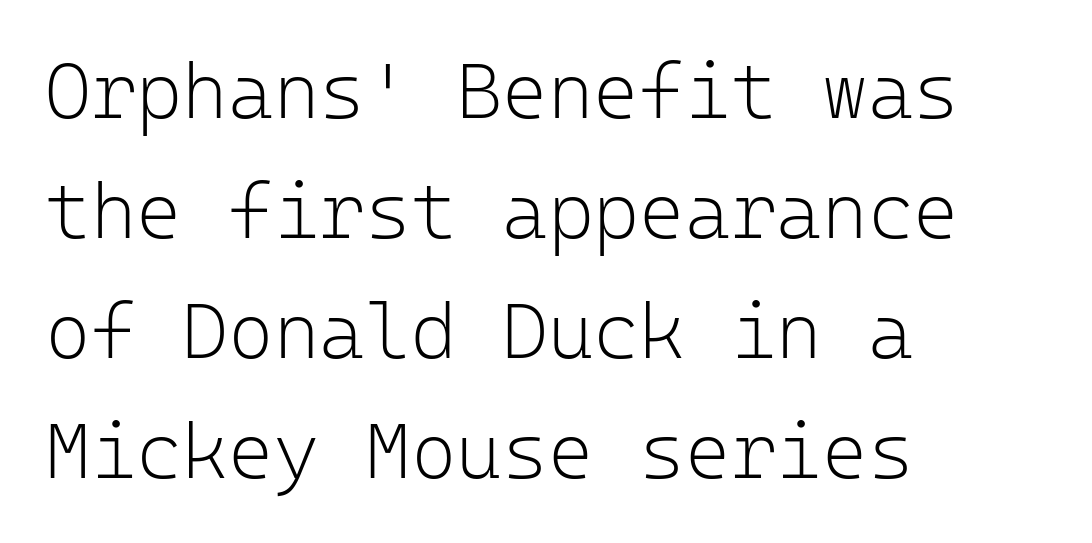
The image shows 78 px light sans-serif type, upright, monospaced; set left-aligned, normal line spacing (1.54x), normal letter spacing, not underlined; low stroke contrast and a medium x-height.
